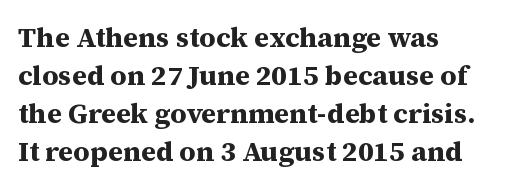
These lines sit exactly where default settings would place them. Tracking value appears to be zero — textbook default spacing. Is this a sans? No — the strokes have serifs. Decoration check: the copy has no underline. Designer's note — italics off, roman on. Each letter keeps its own natural width here, so spacing adapts to shape.
